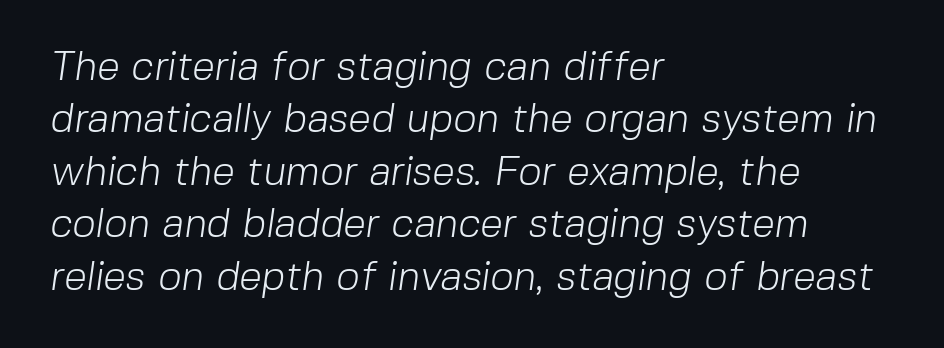
{"serif": "no", "bold": "no", "weight": "light", "width": "normal", "stroke_contrast": "low", "x_height": "medium", "monospaced": "no", "underline": "no", "align": "left", "line_spacing": "normal", "line_spacing_ratio": 1.28, "letter_spacing": "normal", "letter_spacing_em": 0.0, "glyph_px": 41}
